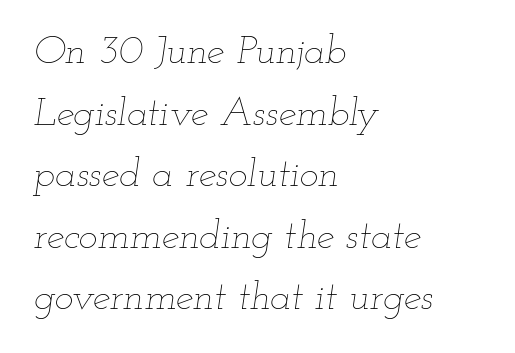
Q: Is the text bold? A: No.
Q: Is the text italic (slanted)? A: Yes, it leans right by about 12 degrees.
Q: Is the text underlined? A: No.
Q: How is the paragraph aligned? A: Left-aligned.
Q: Is the spacing between letters normal or unusually wide? A: Normal.
Q: Is the spacing between lines tight, normal or loose? A: Normal.
Q: Width (condensed, normal, or wide)? A: Wide.
Q: Stroke contrast? A: Low.
Q: x-height? A: Small.
Q: Monospaced? A: No.
